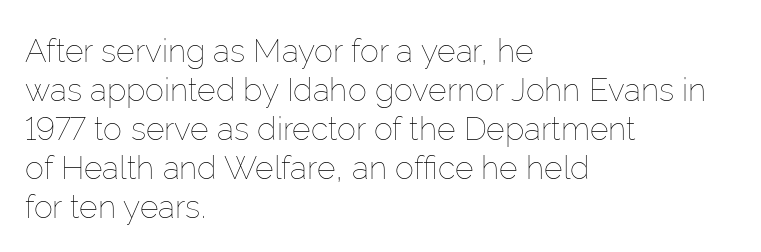
{"italic": "no", "bold": "no", "weight": "thin", "width": "normal", "stroke_contrast": "low", "x_height": "medium", "monospaced": "no", "underline": "no", "align": "left", "line_spacing_ratio": 1.22, "letter_spacing": "normal", "letter_spacing_em": 0.0, "glyph_px": 32}
